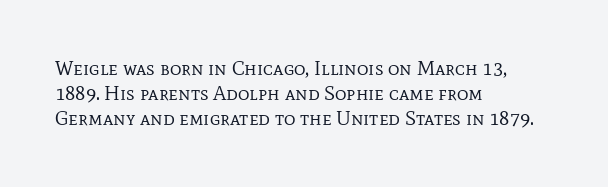
{"italic": "no", "bold": "no", "underline": "no", "align": "left", "line_spacing": "normal", "line_spacing_ratio": 1.26, "letter_spacing": "normal", "letter_spacing_em": 0.0, "glyph_px": 20}
